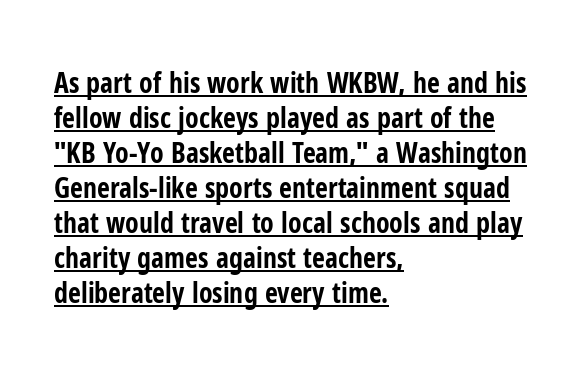
{"serif": "no", "italic": "no", "bold": "yes", "weight": "bold", "width": "condensed", "stroke_contrast": "low", "x_height": "medium", "monospaced": "no", "underline": "yes", "align": "left", "line_spacing": "normal", "line_spacing_ratio": 1.25, "letter_spacing": "normal", "letter_spacing_em": 0.0, "glyph_px": 28}
